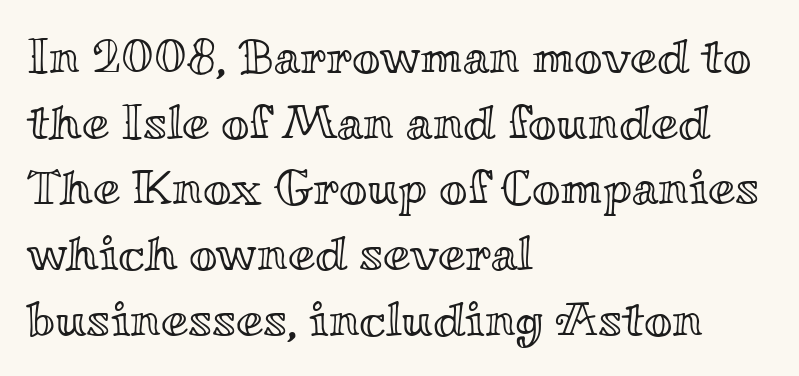
{"italic": "no", "width": "wide", "x_height": "small", "monospaced": "no", "underline": "no", "align": "left", "line_spacing": "normal", "line_spacing_ratio": 1.34, "letter_spacing": "normal", "letter_spacing_em": 0.0, "glyph_px": 49}
